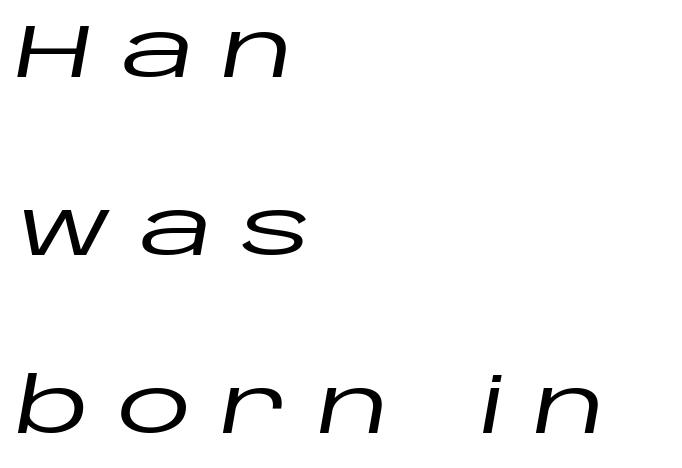
Visually the block forms a straight wall on the left and a jagged coastline on the right. This sample trades compactness for vertical openness between lines. A typesetter would mark this as italic. Inter-character spacing is expanded well beyond the font's built-in metrics. The gap between lines stays unmarked.
